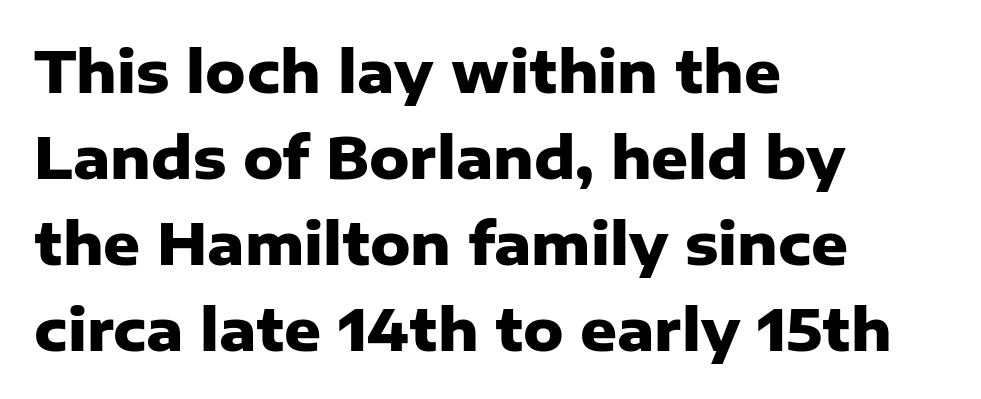
{"serif": "no", "italic": "no", "bold": "yes", "weight": "heavy", "width": "normal", "stroke_contrast": "low", "x_height": "medium", "monospaced": "no", "underline": "no", "align": "left", "line_spacing": "normal", "line_spacing_ratio": 1.51, "letter_spacing": "normal", "letter_spacing_em": 0.0, "glyph_px": 57}
